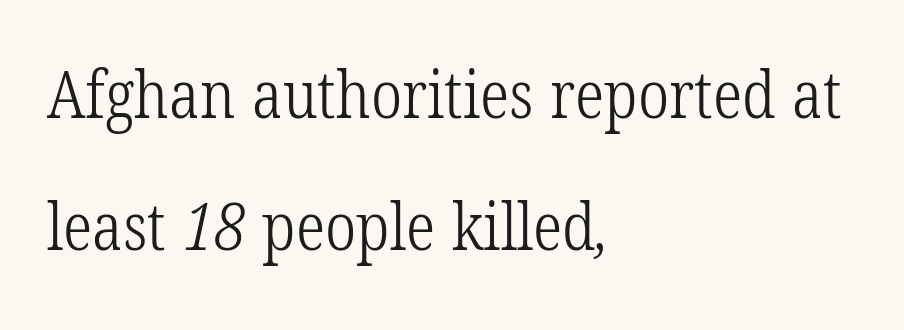
Q: Is the text bold? A: No.
Q: Is the typeface a serif or a sans-serif typeface? A: Serif.
Q: Is the text underlined? A: No.
Q: How is the paragraph aligned? A: Left-aligned.
Q: Is the spacing between letters normal or unusually wide? A: Normal.
Q: Is the spacing between lines tight, normal or loose? A: Loose.
Q: Width (condensed, normal, or wide)? A: Condensed.
Q: Stroke contrast? A: Low.
Q: x-height? A: Medium.
Q: Monospaced? A: No.
